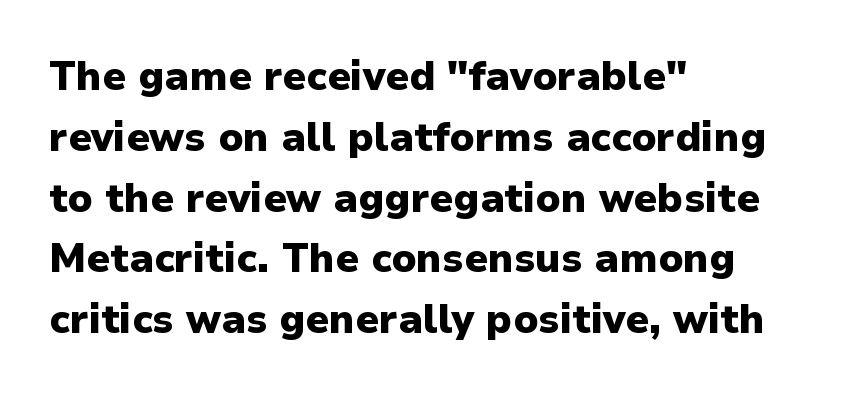
The image shows 40 px heavy sans-serif type, upright; set left-aligned, normal line spacing (1.52x), normal letter spacing, not underlined; low stroke contrast and a medium x-height.
